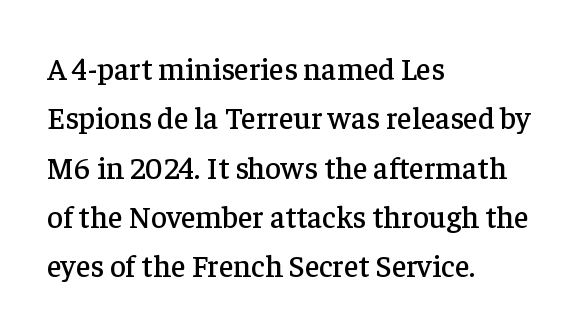
The image shows 31 px serif type, upright; set left-aligned, normal line spacing (1.59x), normal letter spacing, not underlined; low stroke contrast and a medium x-height.
